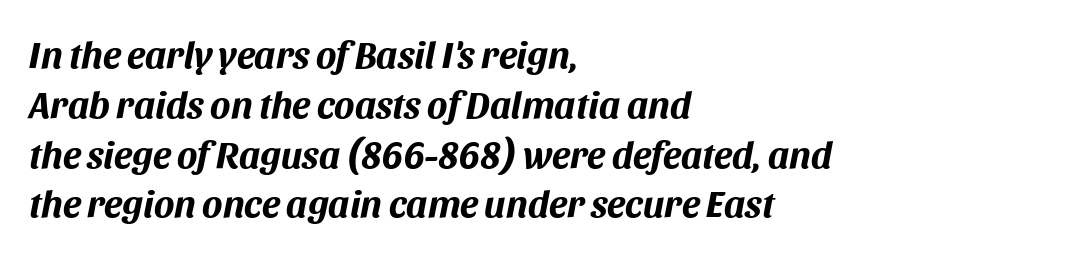
Does the copy run flush right? No — it runs flush left. Students, this is bold: see how much ink each stroke carries. These lines sit exactly where default settings would place them. Compared with ordinary roman type, these characters are visibly tilted.
